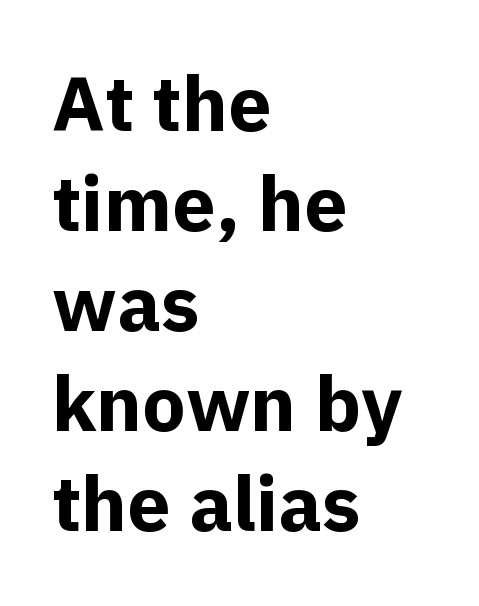
The image shows 77 px bold sans-serif type, upright; set left-aligned, normal line spacing (1.3x), normal letter spacing, not underlined; a medium x-height.
